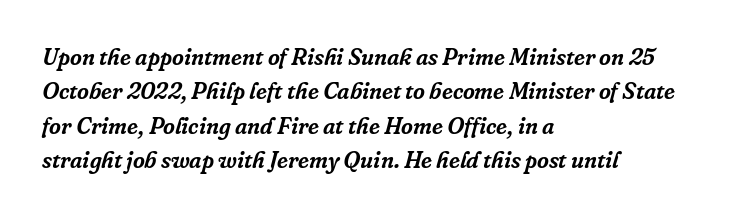
Q: Is the text italic (slanted)? A: Yes, it leans right by about 16 degrees.
Q: Is the text underlined? A: No.
Q: How is the paragraph aligned? A: Left-aligned.
Q: Is the spacing between letters normal or unusually wide? A: Normal.
Q: Is the spacing between lines tight, normal or loose? A: Normal.
